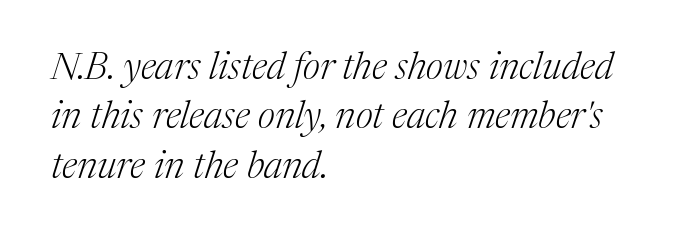
The image shows 38 px light serif type, italic (leaning right); set left-aligned, normal line spacing (1.3x), normal letter spacing, not underlined; medium stroke contrast and a medium x-height.
